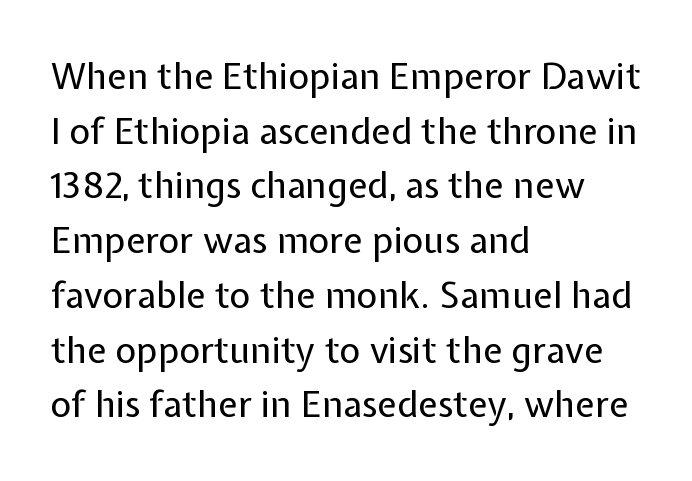
These lines were composed using upright roman letters. The lines are quadded left. Letterform terminals end flat and unadorned throughout the passage. The face used here is proportionally spaced, like ordinary book or web type. Each row of text sits above clean, open space. Heft: none added — not bold.
